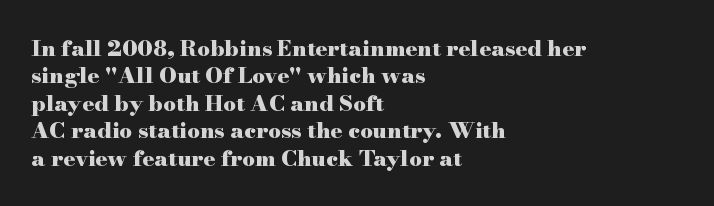
Only glyphs here, with clear space below each row. The type sits square on the baseline with zero lean. Short note: letters normally spaced. Summary of vertical rhythm: regular, with standard interline spacing. Thick stems and heavy bowls — unmistakably bold. Short and long lines alike share a common starting point at left.
